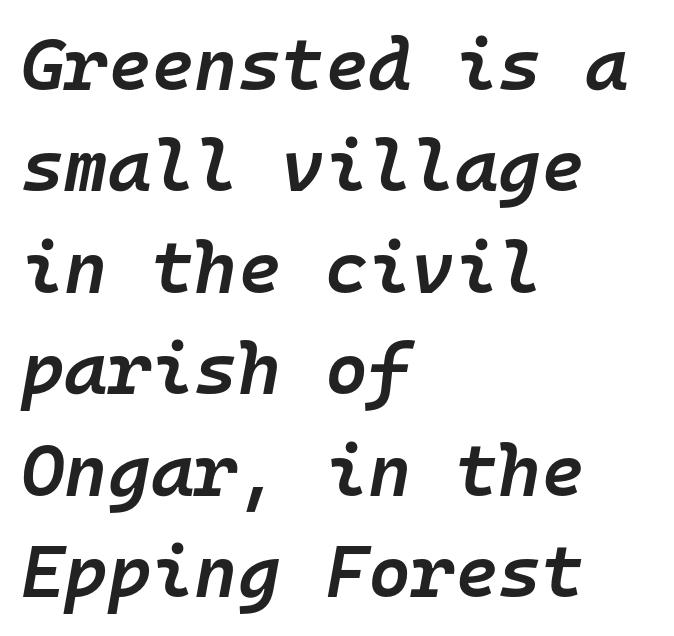
Does the copy run flush right? No — it runs flush left. Leading: standard. Weight check: semibold — heavier than regular, not quite bold. Think of a typewriter: that constant character pitch is what you see here.
